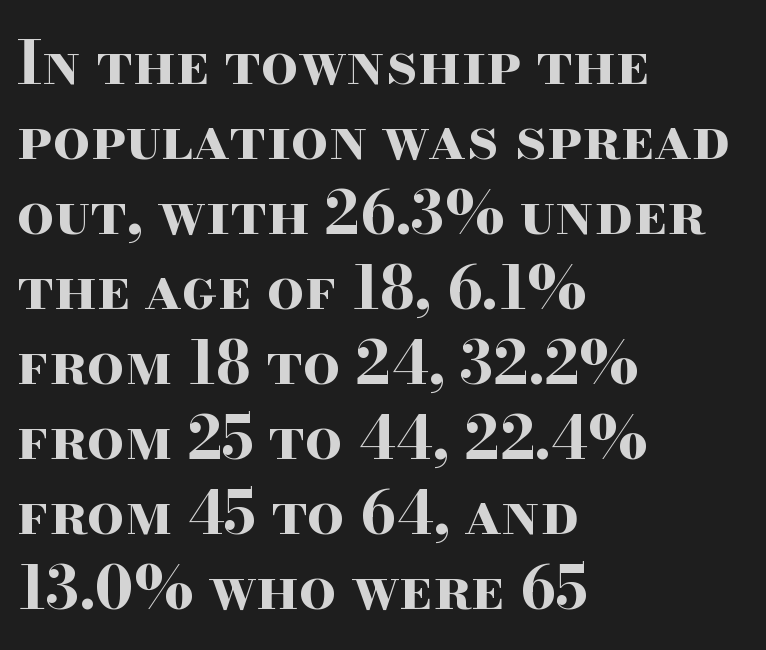
{"serif": "yes", "italic": "no", "bold": "yes", "weight": "bold", "width": "wide", "stroke_contrast": "high", "x_height": "small", "monospaced": "no", "underline": "no", "align": "left", "line_spacing": "normal", "line_spacing_ratio": 1.27, "letter_spacing": "normal", "letter_spacing_em": 0.0, "glyph_px": 59}
